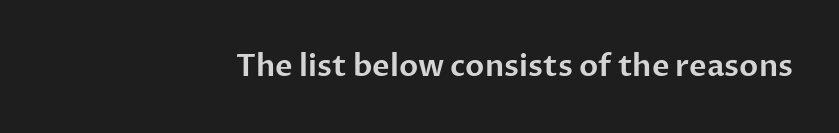
Q: Is the text italic (slanted)? A: No, it is upright.
Q: Is the typeface a serif or a sans-serif typeface? A: Sans-serif.
Q: Is the text underlined? A: No.
Q: How is the paragraph aligned? A: Right-aligned.
Q: Is the spacing between letters normal or unusually wide? A: Normal.
Q: Width (condensed, normal, or wide)? A: Normal.
Q: Stroke contrast? A: Low.
Q: x-height? A: Medium.
Q: Monospaced? A: No.
